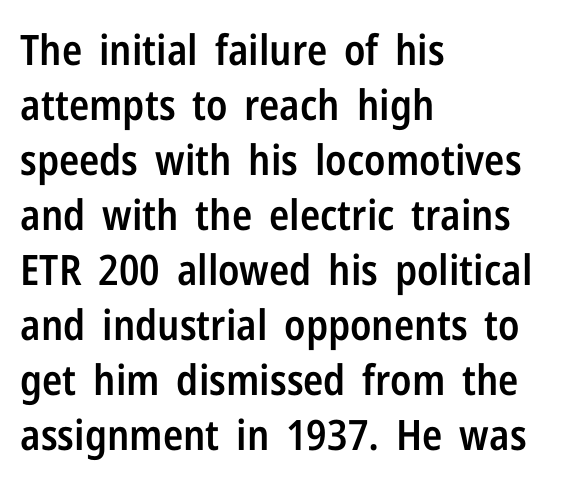
Which margin do the lines hug? The left one — the right edge is uneven. Observe the ordinary spacing: letters are neighbours, not strangers. The face used here is proportionally spaced, like ordinary book or web type. The font's upright variant was chosen for this text.
